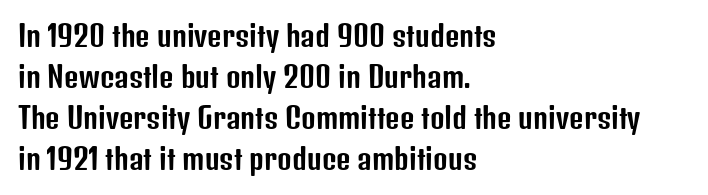
Short note: letters normally spaced. Notice how the stems are strictly vertical — no italics here. Alignment: flush left. Quick note: underline off. A typesetter would call this proportional, since set widths differ per character. A sans-serif font was chosen for this passage.
